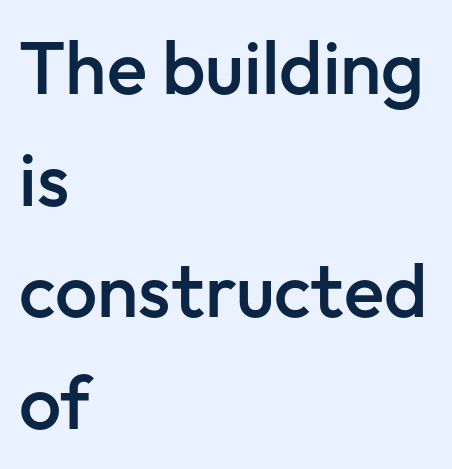
The image shows 75 px semibold sans-serif type, upright; set left-aligned, normal line spacing (1.49x), normal letter spacing, not underlined; low stroke contrast and a medium x-height.
